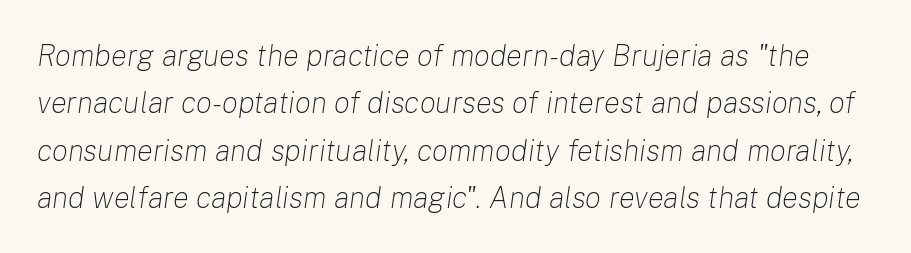
Q: Is the text bold? A: No.
Q: Is the text italic (slanted)? A: Yes, it leans right by about 8 degrees.
Q: Is the text underlined? A: No.
Q: Is the spacing between letters normal or unusually wide? A: Normal.
Q: Is the spacing between lines tight, normal or loose? A: Normal.
Q: Width (condensed, normal, or wide)? A: Normal.
Q: Stroke contrast? A: Low.
Q: x-height? A: Medium.
Q: Monospaced? A: No.
